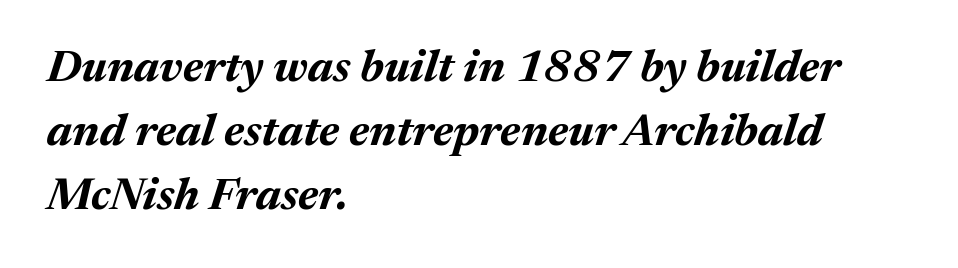
Q: Is the text bold? A: Yes.
Q: Is the text italic (slanted)? A: Yes, it leans right by about 17 degrees.
Q: Is the text underlined? A: No.
Q: How is the paragraph aligned? A: Left-aligned.
Q: Is the spacing between letters normal or unusually wide? A: Normal.
Q: Is the spacing between lines tight, normal or loose? A: Normal.
Q: Width (condensed, normal, or wide)? A: Normal.
Q: Stroke contrast? A: Medium.
Q: x-height? A: Medium.
Q: Monospaced? A: No.
